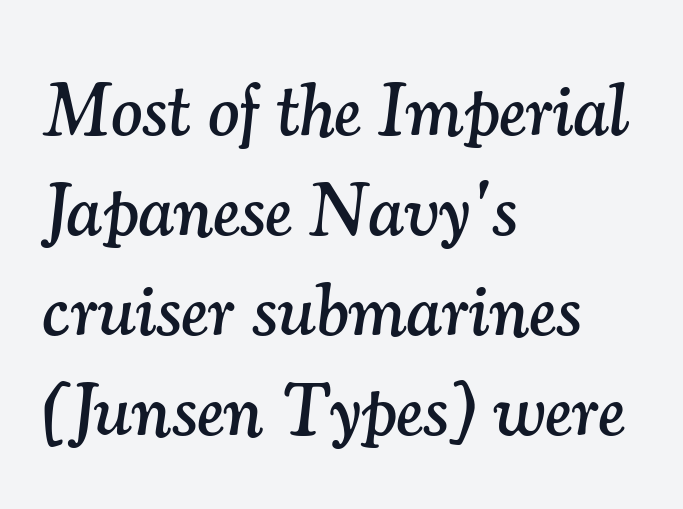
The image shows 74 px serif type, italic (leaning right); set left-aligned, normal line spacing (1.35x), normal letter spacing, not underlined; medium stroke contrast and a small x-height.
